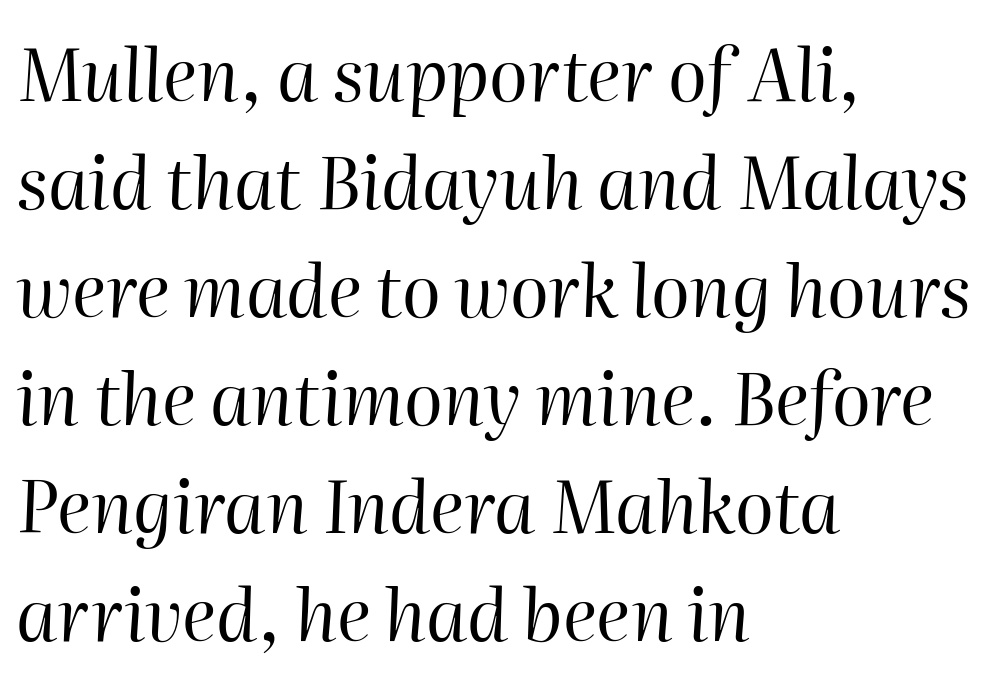
The image shows 72 px regular-weight type, italic (leaning right); set left-aligned, normal line spacing (1.5x), normal letter spacing, not underlined; high stroke contrast and a medium x-height.
